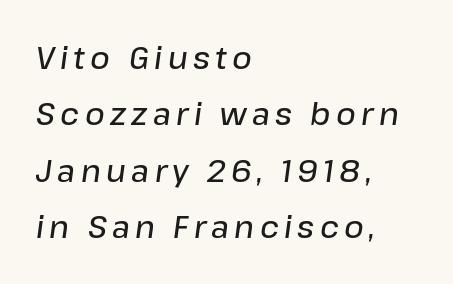
Q: Is the text bold? A: Semi-bold.
Q: Is the text italic (slanted)? A: Yes, it leans right by about 8 degrees.
Q: Is the text underlined? A: No.
Q: How is the paragraph aligned? A: Left-aligned.
Q: Width (condensed, normal, or wide)? A: Normal.
Q: Stroke contrast? A: Low.
Q: x-height? A: Medium.
Q: Monospaced? A: No.
